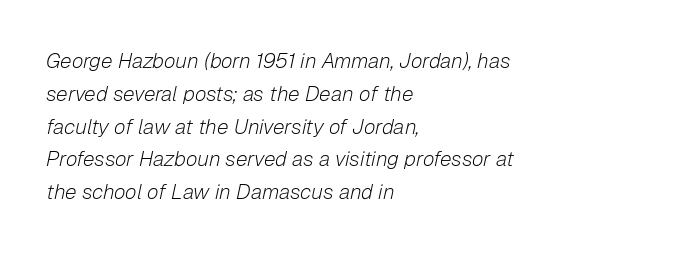
The image shows 21 px text type, italic (leaning right); set left-aligned, normal line spacing (1.56x), normal letter spacing, not underlined.
